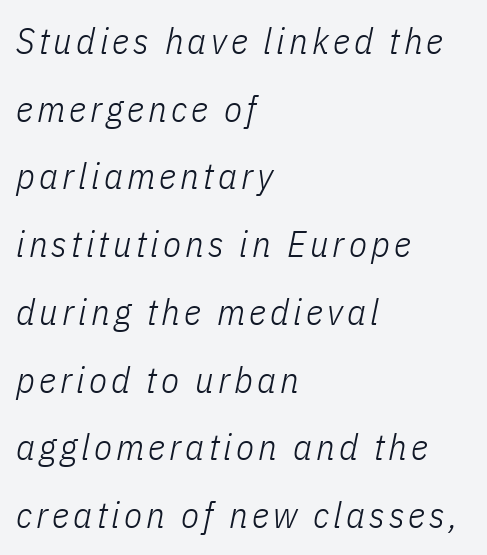
Q: Is the text bold? A: No.
Q: Is the text italic (slanted)? A: Yes, it leans right by about 11 degrees.
Q: Is the text underlined? A: No.
Q: How is the paragraph aligned? A: Left-aligned.
Q: Width (condensed, normal, or wide)? A: Condensed.
Q: Stroke contrast? A: Low.
Q: x-height? A: Medium.
Q: Monospaced? A: No.
